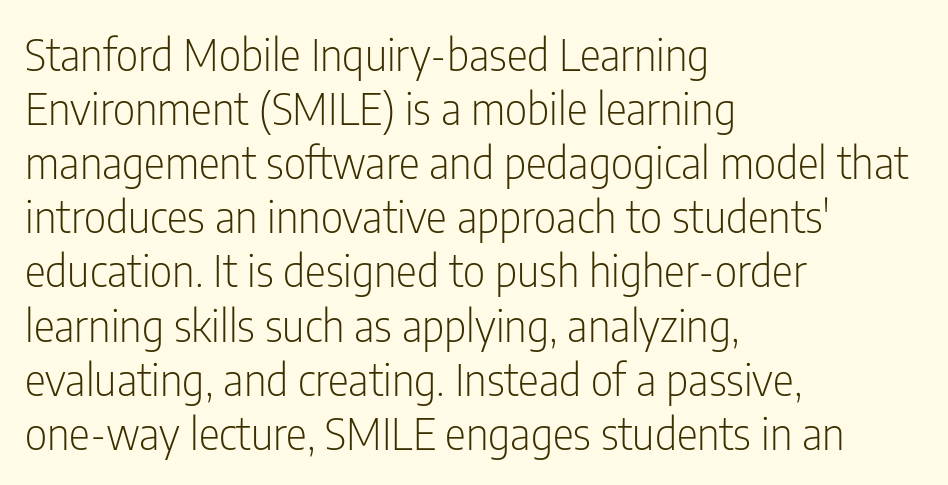
Bold? No — there's no thickening of the strokes. The paragraph shown leans on its left margin. The face used here is proportionally spaced, like ordinary book or web type. The space beneath each line is pristine and unruled. Regarding serifs, this sample does without them. Compared with typical body copy, the letter spacing here is the same.
